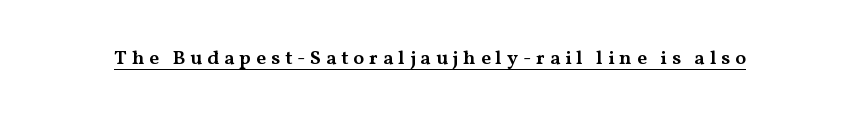
Q: Is the text bold? A: Semi-bold.
Q: Is the text italic (slanted)? A: No, it is upright.
Q: Is the text underlined? A: Yes.
Q: Is the spacing between letters normal or unusually wide? A: Unusually wide.
